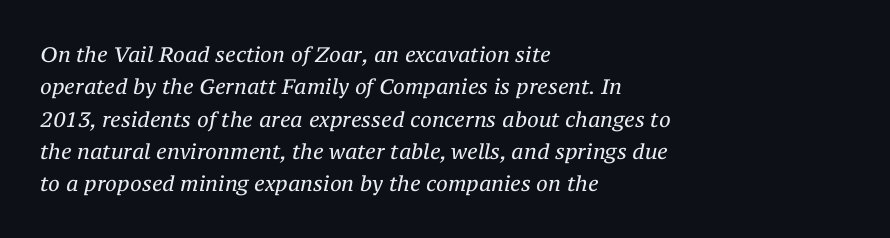
The strokes are not fattened; the text isn't bold. Only glyphs here, with clear space below each row. The passage shown leans; its letterforms are oblique. The lines in this sample share a left origin and differ only in where they stop. A typesetter would call this zero additional tracking.
